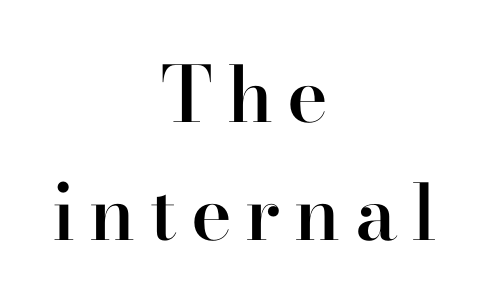
The image shows 77 px semibold serif type, upright; set centered, normal line spacing (1.53x), not underlined; high stroke contrast and a small x-height.
